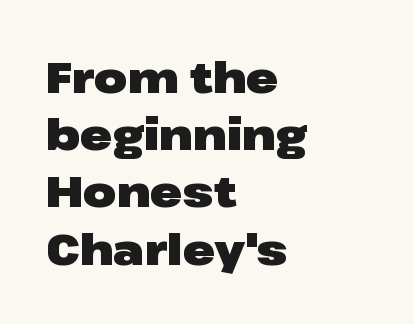
Q: Is the text bold? A: Yes.
Q: Is the text italic (slanted)? A: No, it is upright.
Q: Is the typeface a serif or a sans-serif typeface? A: Sans-serif.
Q: Is the text underlined? A: No.
Q: How is the paragraph aligned? A: Left-aligned.
Q: Is the spacing between letters normal or unusually wide? A: Normal.
Q: Is the spacing between lines tight, normal or loose? A: Normal.
Q: Width (condensed, normal, or wide)? A: Wide.
Q: Stroke contrast? A: Low.
Q: x-height? A: Medium.
Q: Monospaced? A: No.
